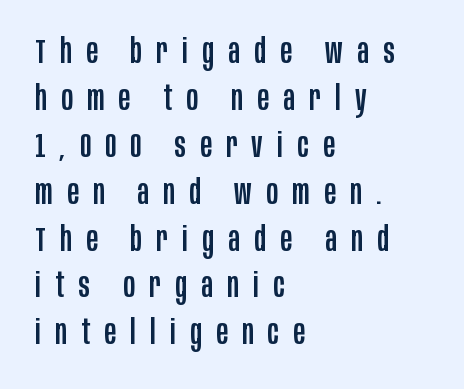
{"serif": "no", "italic": "no", "width": "condensed", "stroke_contrast": "low", "x_height": "large", "monospaced": "no", "underline": "no", "align": "left", "line_spacing": "normal", "line_spacing_ratio": 1.34, "letter_spacing": "wide", "letter_spacing_em": 0.41, "glyph_px": 35}
